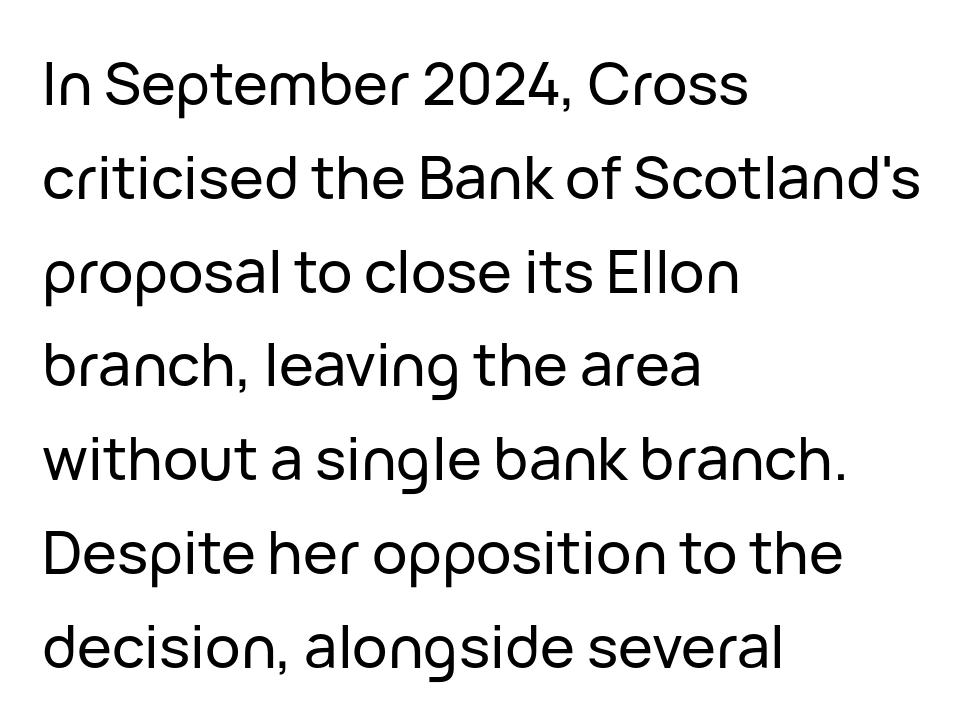
{"serif": "no", "italic": "no", "width": "normal", "stroke_contrast": "low", "x_height": "medium", "monospaced": "no", "underline": "no", "align": "left", "line_spacing": "normal", "line_spacing_ratio": 1.59, "letter_spacing": "normal", "letter_spacing_em": 0.0, "glyph_px": 59}
